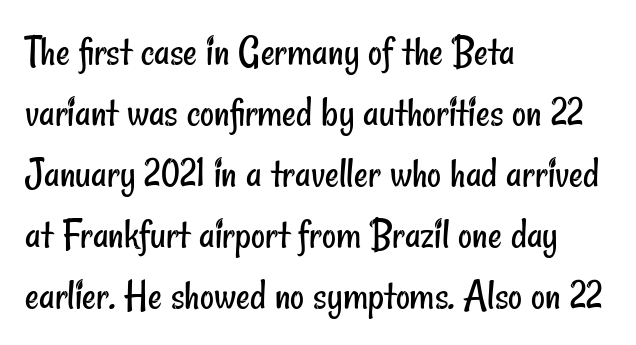
Q: Is the text bold? A: No.
Q: Is the typeface a serif or a sans-serif typeface? A: Sans-serif.
Q: Is the text underlined? A: No.
Q: How is the paragraph aligned? A: Left-aligned.
Q: Is the spacing between letters normal or unusually wide? A: Normal.
Q: Is the spacing between lines tight, normal or loose? A: Normal.
Q: Width (condensed, normal, or wide)? A: Condensed.
Q: Stroke contrast? A: Low.
Q: x-height? A: Small.
Q: Monospaced? A: No.
